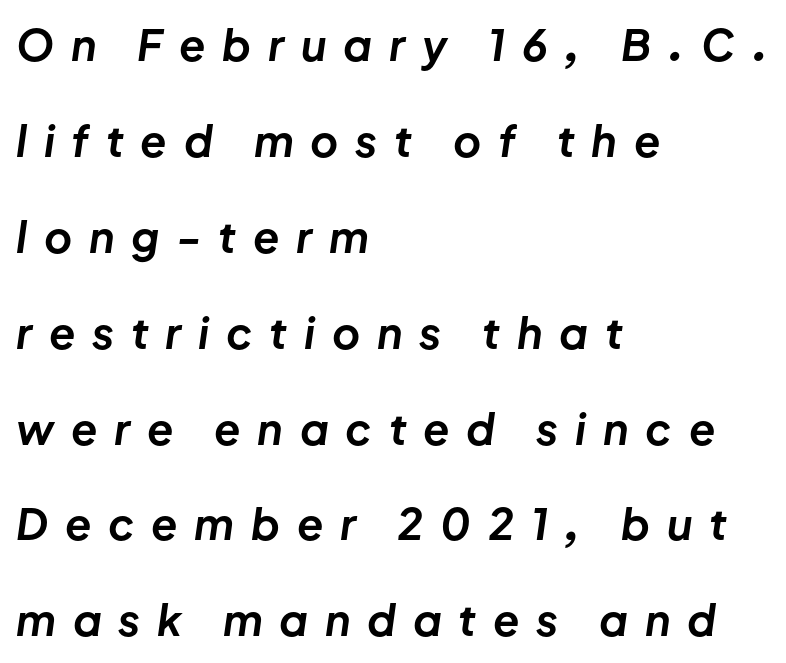
{"italic": "yes", "lean": "right", "slant_degrees": 8, "bold": "yes", "weight": "bold", "width": "normal", "stroke_contrast": "low", "x_height": "medium", "monospaced": "no", "underline": "no", "align": "left", "line_spacing": "loose", "line_spacing_ratio": 2.23, "letter_spacing": "wide", "letter_spacing_em": 0.39, "glyph_px": 43}
